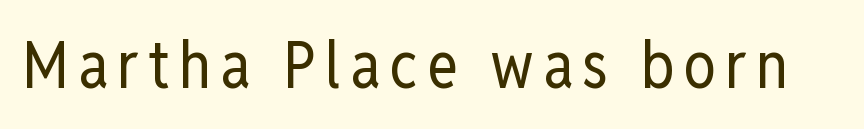
Q: Is the text bold? A: No.
Q: Is the text italic (slanted)? A: No, it is upright.
Q: Is the typeface a serif or a sans-serif typeface? A: Sans-serif.
Q: Is the text underlined? A: No.
Q: Width (condensed, normal, or wide)? A: Condensed.
Q: Stroke contrast? A: Low.
Q: x-height? A: Medium.
Q: Monospaced? A: No.
